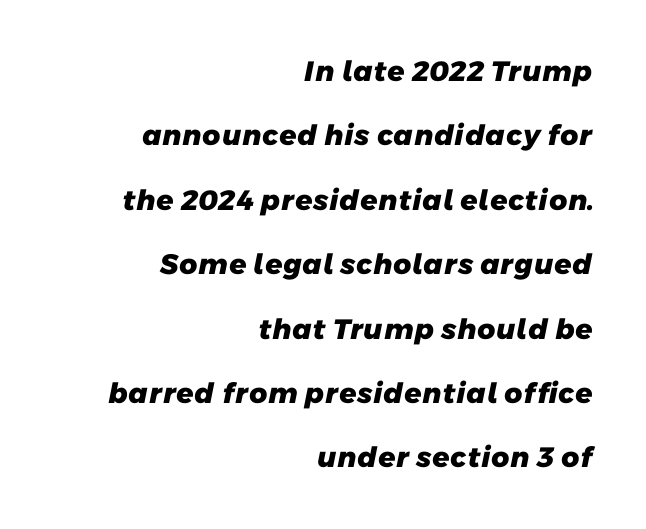
{"serif": "no", "bold": "yes", "weight": "heavy", "width": "normal", "stroke_contrast": "low", "x_height": "medium", "monospaced": "no", "underline": "no", "align": "right", "line_spacing": "loose", "line_spacing_ratio": 2.3, "letter_spacing": "normal", "letter_spacing_em": 0.0, "glyph_px": 28}
